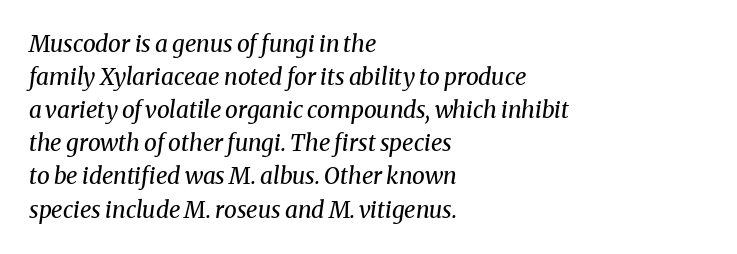
Q: Is the text bold? A: No.
Q: Is the text italic (slanted)? A: Yes, it leans right by about 8 degrees.
Q: Is the text underlined? A: No.
Q: How is the paragraph aligned? A: Left-aligned.
Q: Is the spacing between letters normal or unusually wide? A: Normal.
Q: Is the spacing between lines tight, normal or loose? A: Normal.
